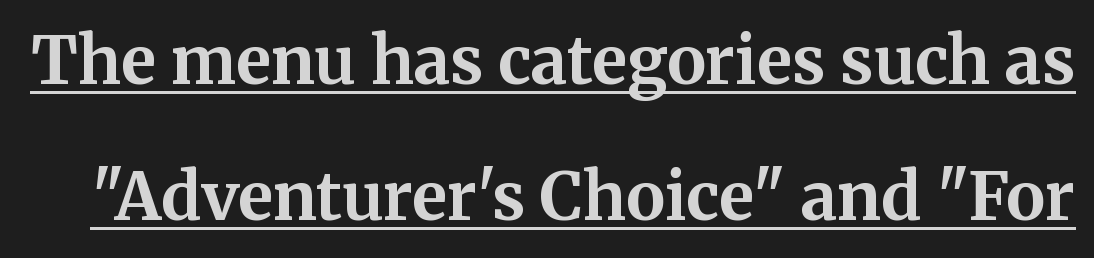
{"serif": "yes", "italic": "no", "bold": "yes", "weight": "bold", "width": "normal", "stroke_contrast": "medium", "x_height": "medium", "monospaced": "no", "underline": "yes", "line_spacing": "loose", "line_spacing_ratio": 2.06, "letter_spacing": "normal", "letter_spacing_em": 0.0, "glyph_px": 66}
